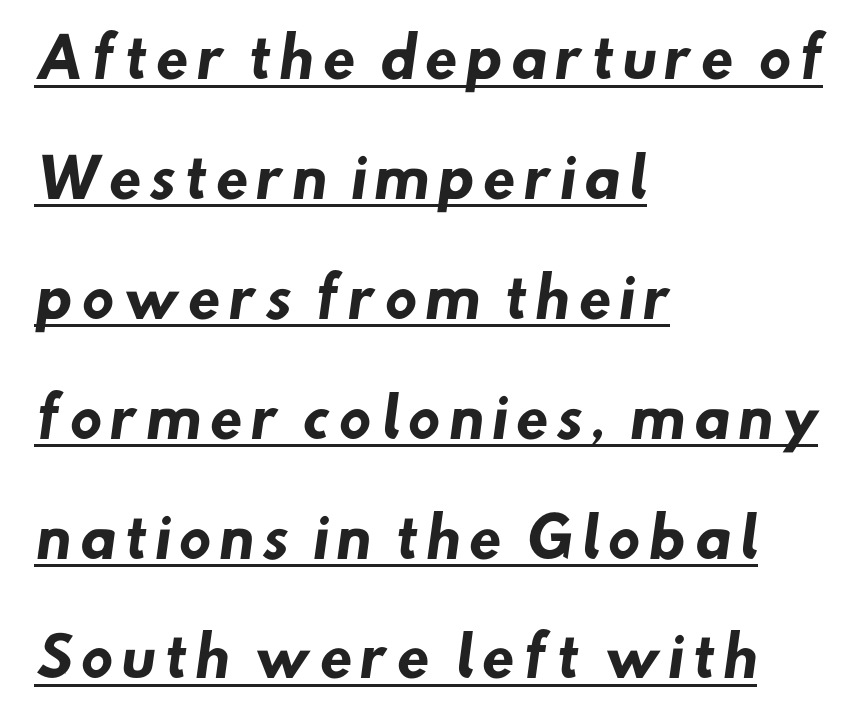
Q: Is the text bold? A: Yes.
Q: Is the typeface a serif or a sans-serif typeface? A: Sans-serif.
Q: Is the text underlined? A: Yes.
Q: How is the paragraph aligned? A: Left-aligned.
Q: Is the spacing between lines tight, normal or loose? A: Loose.
Q: Width (condensed, normal, or wide)? A: Normal.
Q: Stroke contrast? A: Low.
Q: x-height? A: Small.
Q: Monospaced? A: No.
